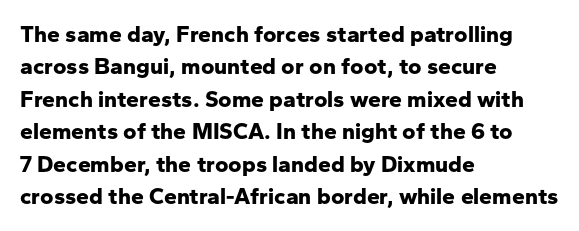
{"italic": "no", "bold": "yes", "underline": "no", "align": "left", "line_spacing": "normal", "line_spacing_ratio": 1.41, "letter_spacing": "normal", "letter_spacing_em": 0.0, "glyph_px": 23}
